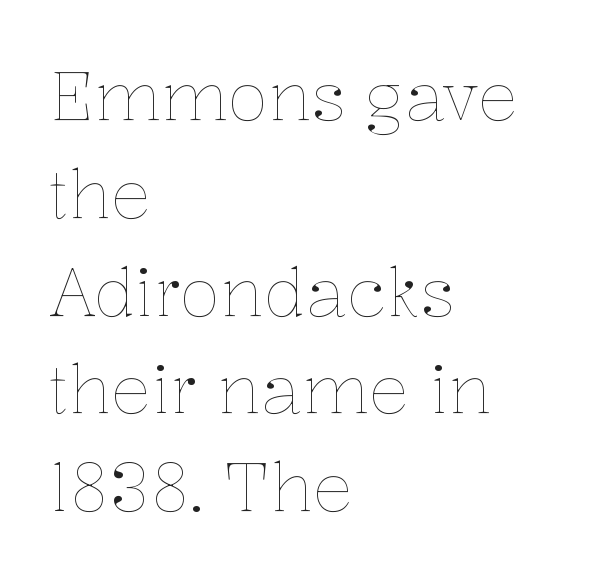
{"italic": "no", "bold": "no", "weight": "thin", "width": "normal", "stroke_contrast": "low", "x_height": "medium", "monospaced": "no", "underline": "no", "align": "left", "line_spacing": "normal", "line_spacing_ratio": 1.46, "letter_spacing": "normal", "letter_spacing_em": 0.0, "glyph_px": 67}
